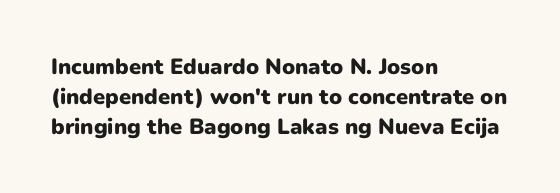
Q: Is the text bold? A: Yes.
Q: Is the text italic (slanted)? A: No, it is upright.
Q: Is the text underlined? A: No.
Q: How is the paragraph aligned? A: Left-aligned.
Q: Is the spacing between letters normal or unusually wide? A: Normal.
Q: Is the spacing between lines tight, normal or loose? A: Normal.
